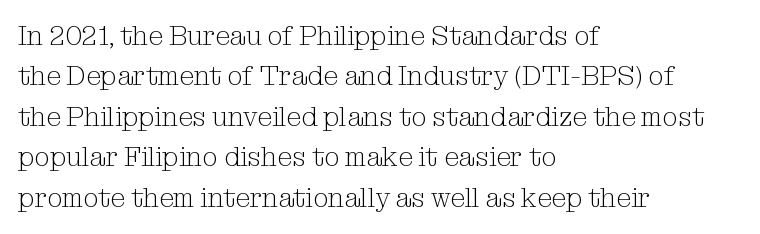
The image shows 27 px text type, upright; set left-aligned, normal line spacing (1.5x), normal letter spacing, not underlined.
